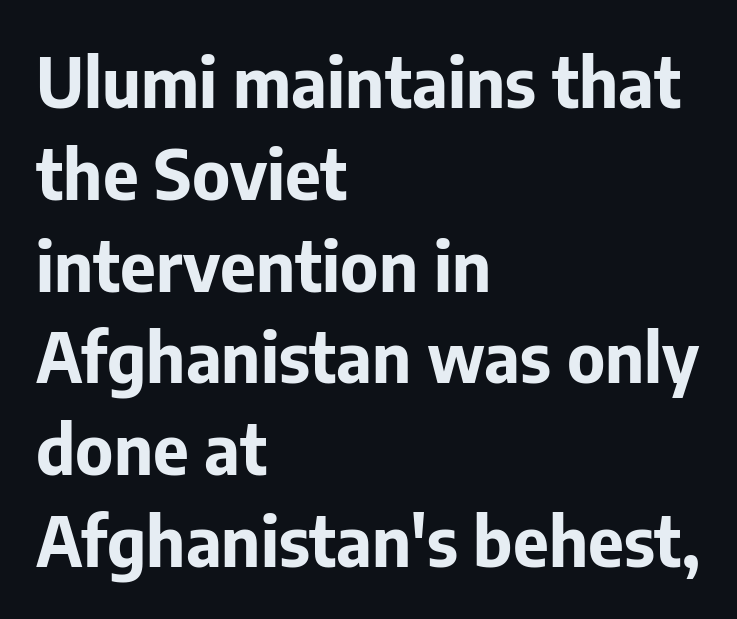
The image shows 69 px bold sans-serif type, upright; set left-aligned, normal line spacing (1.33x), normal letter spacing, not underlined; low stroke contrast and a medium x-height.
